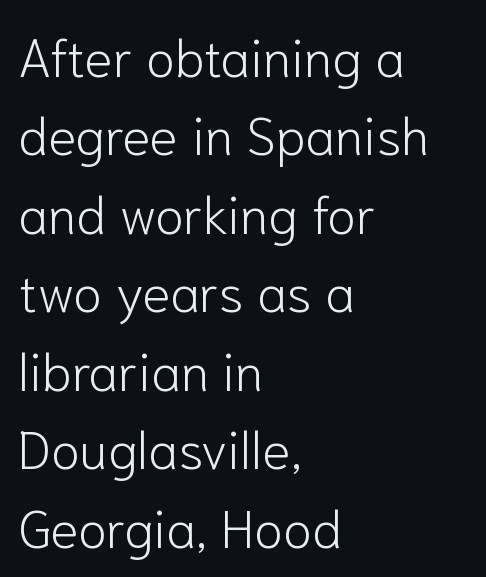
The rendering uses a moderate line-height, typical for paragraphs. Honestly, the letter spacing is just normal — you wouldn't notice it. The space beneath each line is pristine and unruled. The lines are quadded left.
